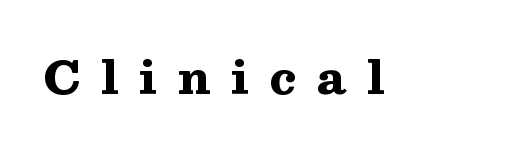
{"serif": "yes", "italic": "no", "bold": "yes", "weight": "heavy", "width": "wide", "stroke_contrast": "medium", "x_height": "medium", "monospaced": "no", "underline": "no", "letter_spacing": "wide", "letter_spacing_em": 0.47, "glyph_px": 44}
